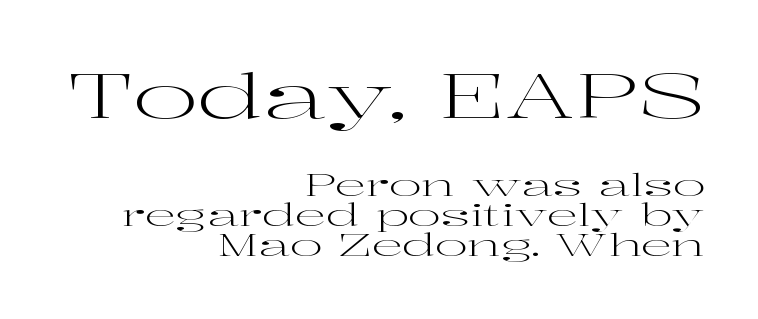
The image shows 62 px regular-weight, wide serif type, upright; set right-aligned, tight line spacing (0.97x), normal letter spacing, not underlined; the first (top) block is 2.0x larger; high stroke contrast and a medium x-height.
